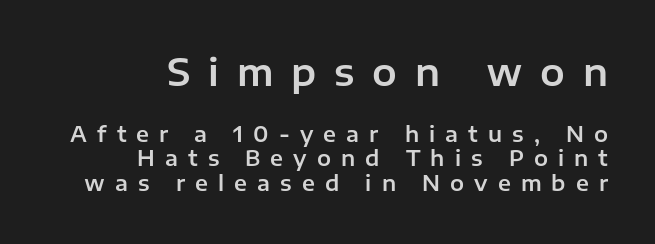
Characters follow at a spacing far wider than the type designer built in. Is the block centered? No — it sits flush against the right margin. Tall strokes in this sample are plumb rather than angled. The emphasis by scale lands on block number one, above. The type family on display is of the sans-serif kind.
